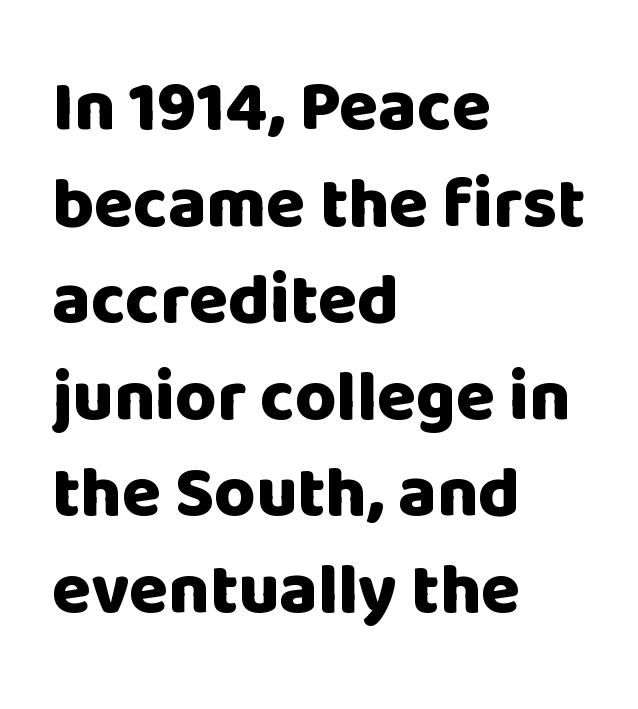
The image shows 71 px heavy sans-serif type, upright; set left-aligned, normal line spacing (1.36x), normal letter spacing, not underlined; low stroke contrast and a large x-height.
